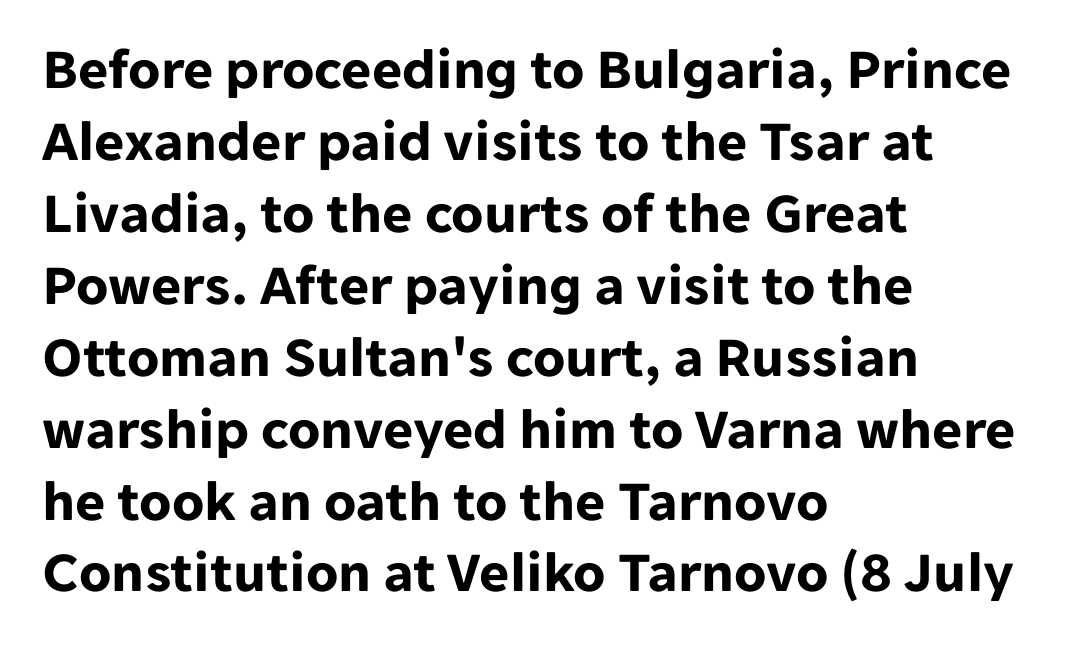
You could call the tracking neutral — neither tight nor loose. Every row of glyphs begins at an identical x-position on the left. Serifs: no, the terminals of the letterforms are clean. Note the varied advance widths — an 'i' is clearly narrower than an 'm'. Heavy, bold letterforms. Underline: absent.
